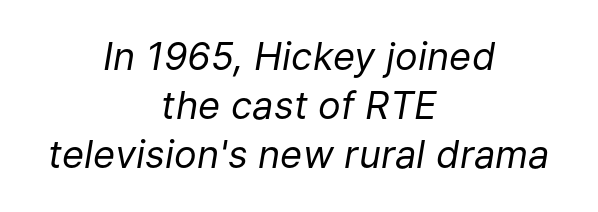
The image shows 38 px regular-weight type, italic (leaning right); set centered, normal line spacing (1.29x), normal letter spacing, not underlined; low stroke contrast and a medium x-height.
